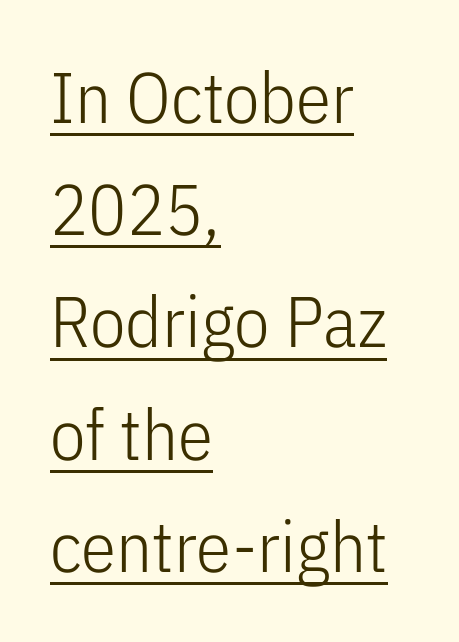
The image shows 71 px light, condensed sans-serif type, upright; set left-aligned, normal line spacing (1.58x), normal letter spacing, underlined; low stroke contrast and a medium x-height.
